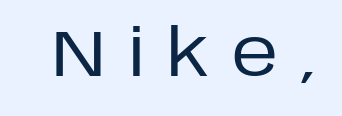
The image shows 65 px regular-weight sans-serif type, upright; set unusually wide letter spacing (+0.33 em), not underlined; low stroke contrast and a large x-height.
